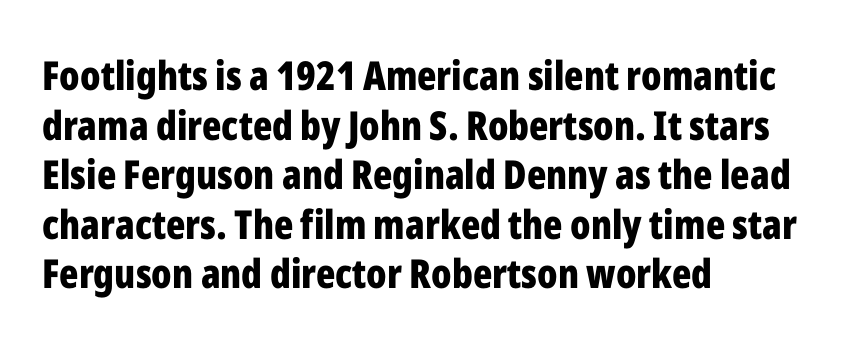
{"serif": "no", "italic": "no", "bold": "yes", "weight": "bold", "width": "condensed", "stroke_contrast": "low", "x_height": "medium", "monospaced": "no", "underline": "no", "align": "left", "line_spacing_ratio": 1.24, "letter_spacing": "normal", "letter_spacing_em": 0.0, "glyph_px": 40}
